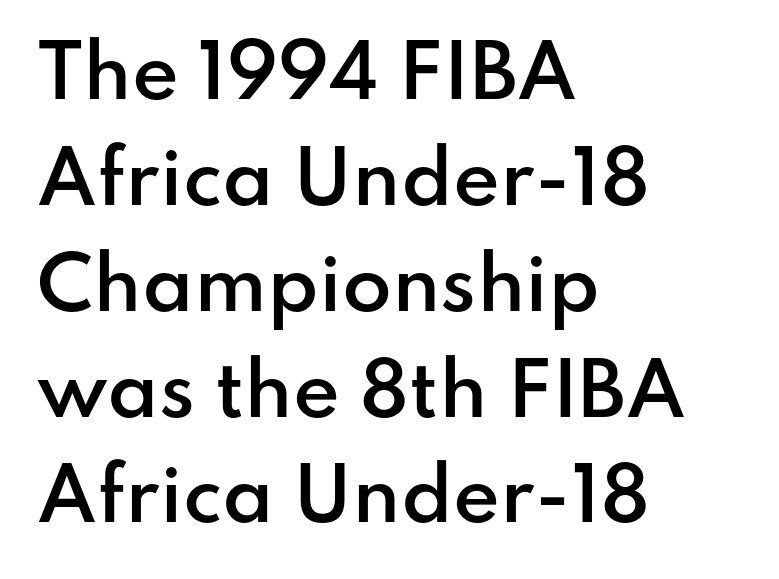
The image shows 72 px semibold sans-serif type, upright; set left-aligned, normal line spacing (1.47x), normal letter spacing, not underlined; low stroke contrast and a small x-height.
